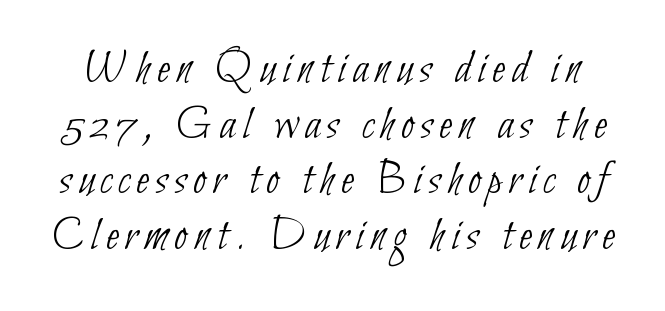
{"serif": "no", "bold": "no", "weight": "thin", "width": "condensed", "stroke_contrast": "low", "x_height": "small", "monospaced": "no", "underline": "no", "line_spacing_ratio": 1.16, "glyph_px": 48}
